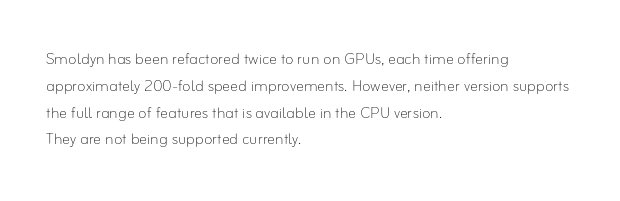
Q: Is the text bold? A: No.
Q: Is the text italic (slanted)? A: No, it is upright.
Q: Is the text underlined? A: No.
Q: How is the paragraph aligned? A: Left-aligned.
Q: Is the spacing between letters normal or unusually wide? A: Normal.
Q: Is the spacing between lines tight, normal or loose? A: Normal.
